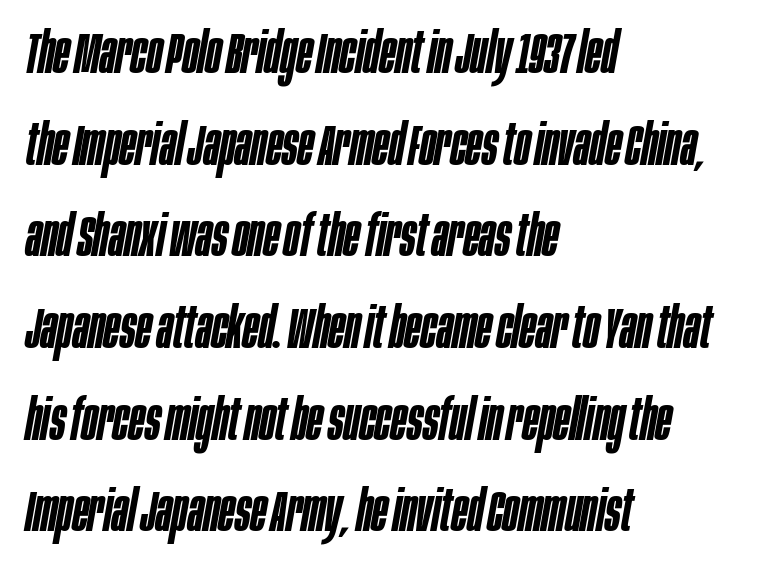
Q: Is the text bold? A: Semi-bold.
Q: Is the text italic (slanted)? A: Yes, it leans right by about 10 degrees.
Q: Is the text underlined? A: No.
Q: How is the paragraph aligned? A: Left-aligned.
Q: Is the spacing between letters normal or unusually wide? A: Normal.
Q: Is the spacing between lines tight, normal or loose? A: Normal.
Q: Width (condensed, normal, or wide)? A: Condensed.
Q: Stroke contrast? A: Low.
Q: x-height? A: Large.
Q: Monospaced? A: No.
